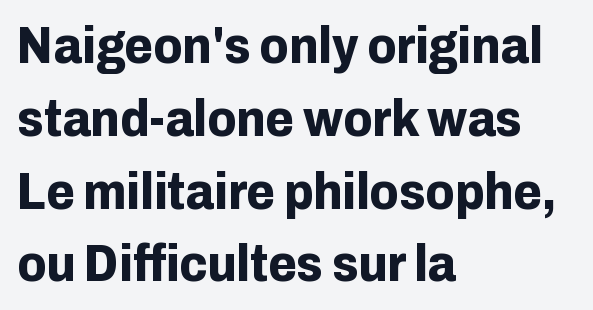
{"serif": "no", "italic": "no", "bold": "yes", "weight": "bold", "width": "normal", "stroke_contrast": "low", "x_height": "medium", "monospaced": "no", "underline": "no", "align": "left", "line_spacing": "normal", "line_spacing_ratio": 1.4, "letter_spacing": "normal", "letter_spacing_em": 0.0, "glyph_px": 52}
